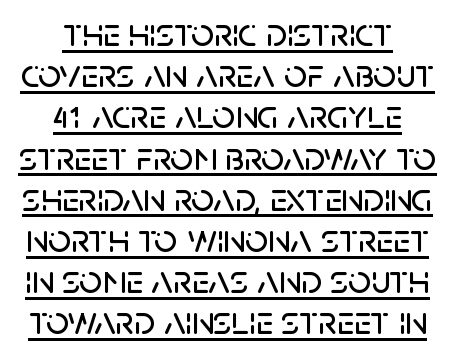
The image shows 40 px sans-serif type, upright; set centered, tight line spacing (1.03x), normal letter spacing, underlined; low stroke contrast and a large x-height.
